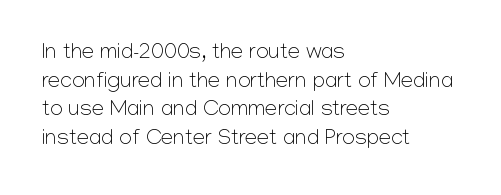
The image shows 22 px text type, upright; set left-aligned, normal line spacing (1.3x), normal letter spacing, not underlined.
